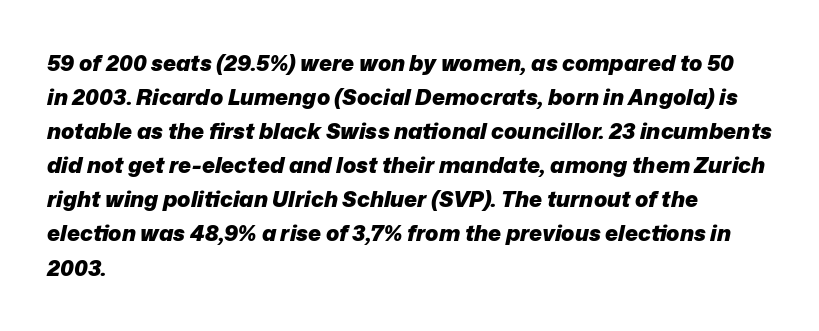
No word sits above an underline. Tracking here is standard; glyphs follow each other at the usual distance. The specimen reads as italic at a glance. One glance says typical: line gaps are just what's usual.
